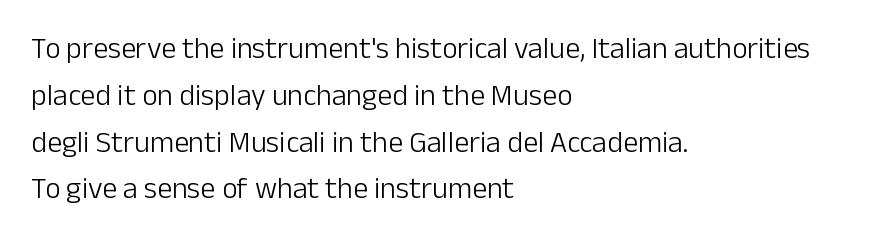
The image shows 30 px light sans-serif type, upright; set left-aligned, normal line spacing (1.56x), normal letter spacing, not underlined; low stroke contrast and a medium x-height.
